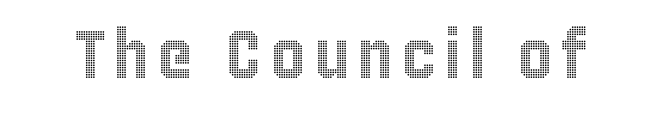
Check under the words: just untouched page. The specimen reads as upright at a glance. These lines are rendered in a variable-pitch font.
